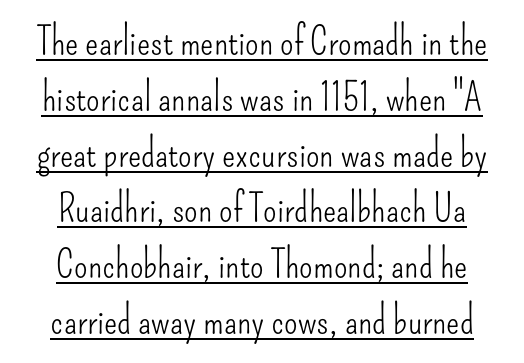
Q: Is the text bold? A: No.
Q: Is the text italic (slanted)? A: No, it is upright.
Q: Is the typeface a serif or a sans-serif typeface? A: Sans-serif.
Q: Is the text underlined? A: Yes.
Q: How is the paragraph aligned? A: Centered.
Q: Is the spacing between letters normal or unusually wide? A: Normal.
Q: Is the spacing between lines tight, normal or loose? A: Normal.
Q: Width (condensed, normal, or wide)? A: Condensed.
Q: Stroke contrast? A: Low.
Q: x-height? A: Small.
Q: Monospaced? A: No.
